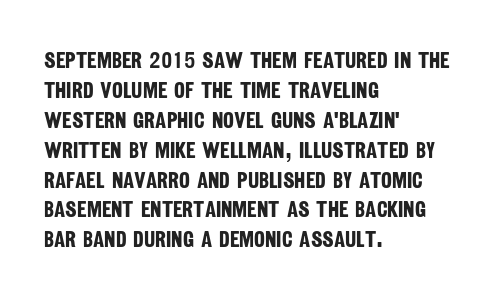
{"bold": "yes", "underline": "no", "align": "left", "line_spacing": "normal", "line_spacing_ratio": 1.3, "letter_spacing": "normal", "letter_spacing_em": 0.0, "glyph_px": 23}
